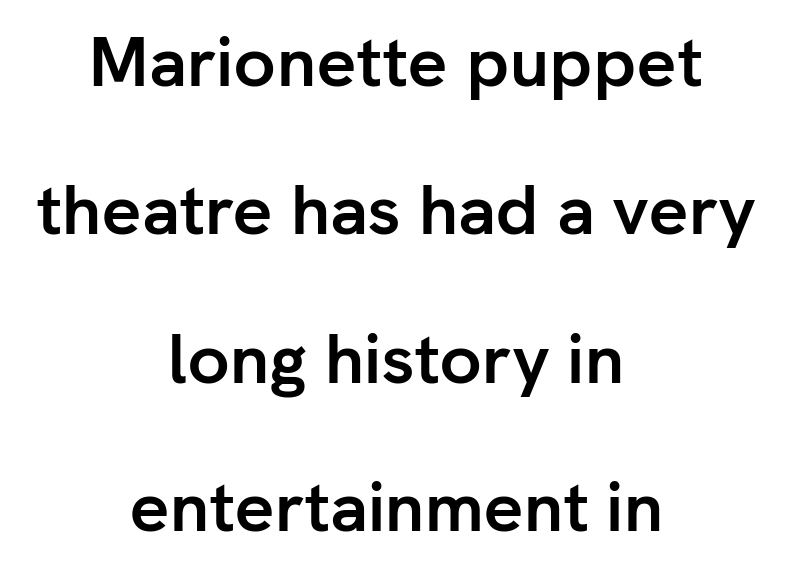
Q: Is the text bold? A: Yes.
Q: Is the text italic (slanted)? A: No, it is upright.
Q: Is the typeface a serif or a sans-serif typeface? A: Sans-serif.
Q: Is the text underlined? A: No.
Q: How is the paragraph aligned? A: Centered.
Q: Is the spacing between letters normal or unusually wide? A: Normal.
Q: Is the spacing between lines tight, normal or loose? A: Loose.
Q: Width (condensed, normal, or wide)? A: Normal.
Q: Stroke contrast? A: Low.
Q: x-height? A: Medium.
Q: Monospaced? A: No.
